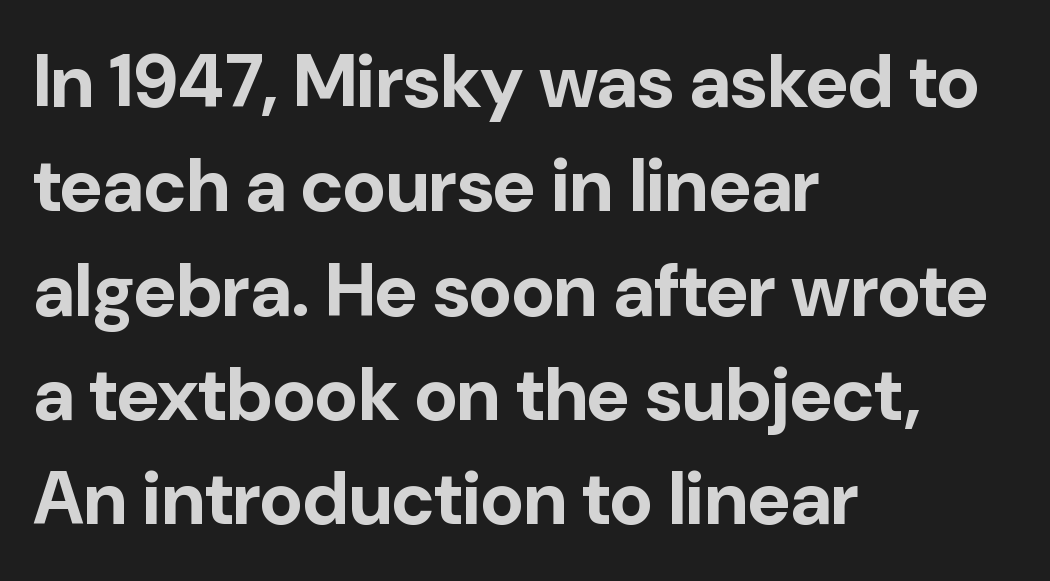
The image shows 74 px bold sans-serif type, upright; set left-aligned, normal line spacing (1.41x), normal letter spacing, not underlined; low stroke contrast and a medium x-height.
